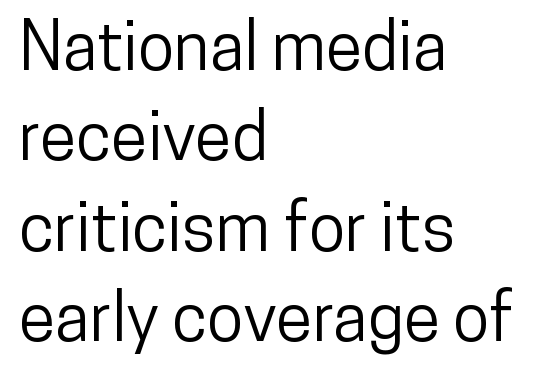
Q: Is the text italic (slanted)? A: No, it is upright.
Q: Is the typeface a serif or a sans-serif typeface? A: Sans-serif.
Q: Is the text underlined? A: No.
Q: How is the paragraph aligned? A: Left-aligned.
Q: Is the spacing between letters normal or unusually wide? A: Normal.
Q: Is the spacing between lines tight, normal or loose? A: Normal.
Q: Width (condensed, normal, or wide)? A: Condensed.
Q: Stroke contrast? A: Low.
Q: x-height? A: Medium.
Q: Monospaced? A: No.
